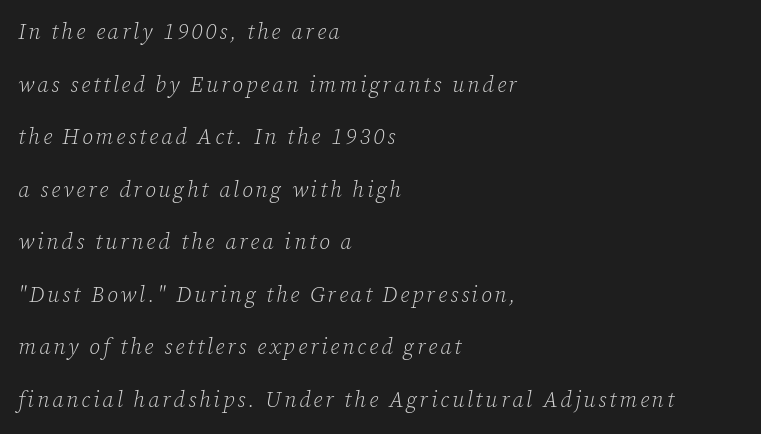
Each new line begins a long way beneath the previous one. The font is comparable to plain body text, perhaps lighter. Visually the block forms a straight wall on the left and a jagged coastline on the right. A bare baseline throughout the passage. Yep, that's italic — everything's leaning.
